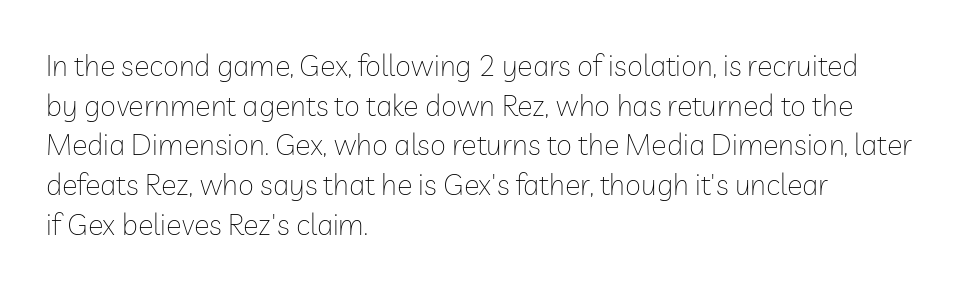
The image shows 29 px thin sans-serif type, upright; set left-aligned, normal line spacing (1.37x), normal letter spacing, not underlined; low stroke contrast and a medium x-height.
